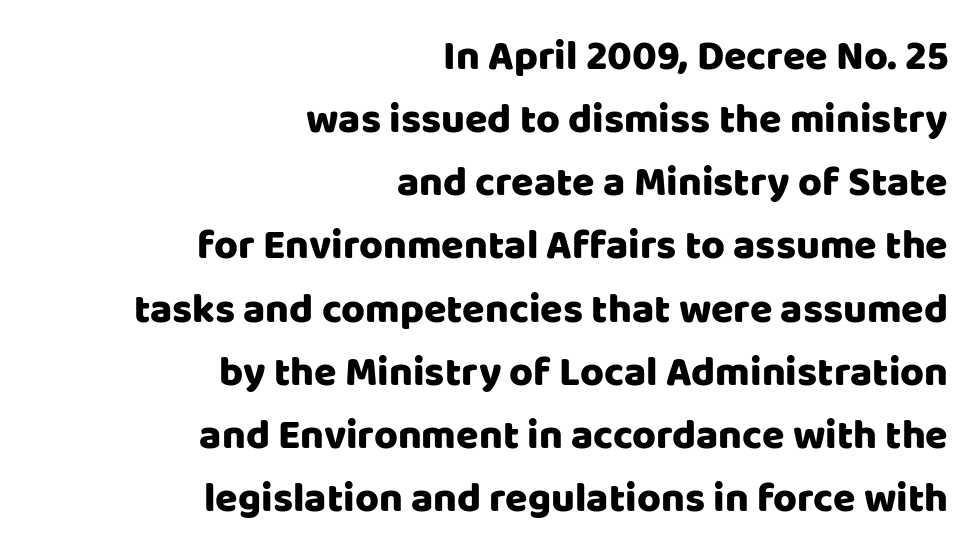
Q: Is the text italic (slanted)? A: No, it is upright.
Q: Is the typeface a serif or a sans-serif typeface? A: Sans-serif.
Q: Is the text underlined? A: No.
Q: How is the paragraph aligned? A: Right-aligned.
Q: Is the spacing between letters normal or unusually wide? A: Normal.
Q: Is the spacing between lines tight, normal or loose? A: Normal.
Q: Width (condensed, normal, or wide)? A: Normal.
Q: Stroke contrast? A: Low.
Q: x-height? A: Large.
Q: Monospaced? A: No.
